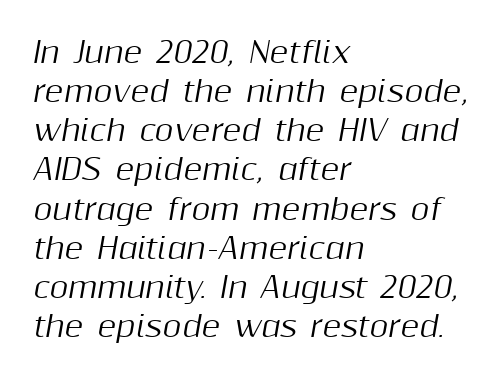
The image shows 29 px text type, italic (leaning right); set left-aligned, normal line spacing (1.35x), normal letter spacing, not underlined; medium stroke contrast and a medium x-height.
